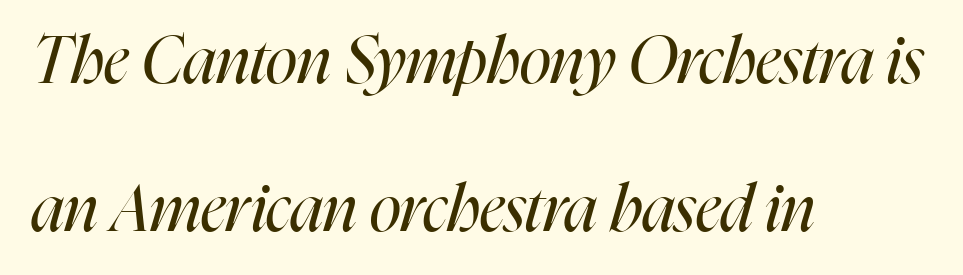
The rendering applies a slant to the glyphs. No heavy texture on the line: the type isn't bold. The tracking reads as untouched default to a designer's eye. Interline gaps are noticeably wide in this sample.
